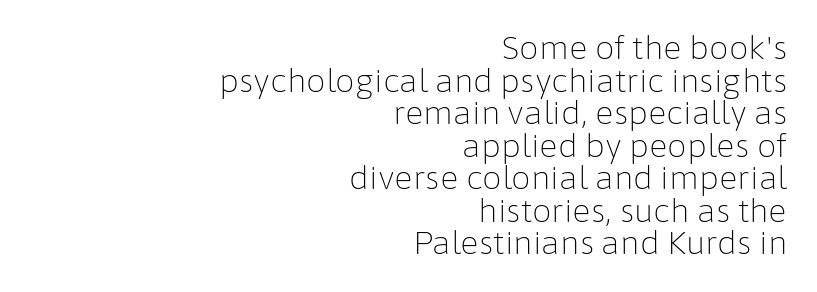
{"serif": "no", "italic": "no", "bold": "no", "weight": "light", "width": "normal", "stroke_contrast": "low", "x_height": "medium", "monospaced": "no", "underline": "no", "align": "right", "line_spacing": "tight", "line_spacing_ratio": 1.05, "letter_spacing": "normal", "letter_spacing_em": 0.0, "glyph_px": 31}
